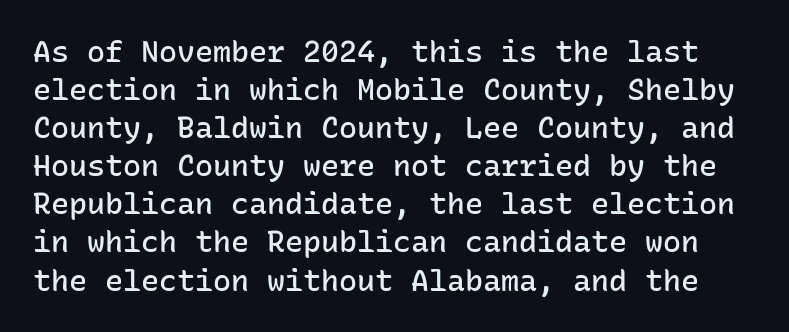
Font category for this specimen: sans-serif. The letters march in equal steps, a hallmark of fixed-pitch type. This sample keeps an unexceptional amount of space between lines. Letters rest on an invisible, unmarked baseline.
